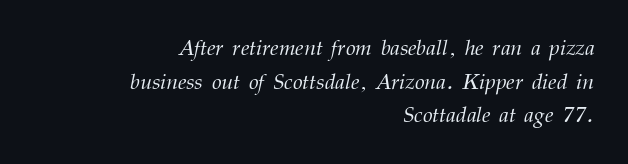
The typography opts for an oblique posture over an upright one. There is no visible air inserted between adjacent glyphs. Is the stroke heavy? The answer is a plain regular-or-lighter. Regarding leading, the lines here are spaced in the standard way. No word sits above an underline.
